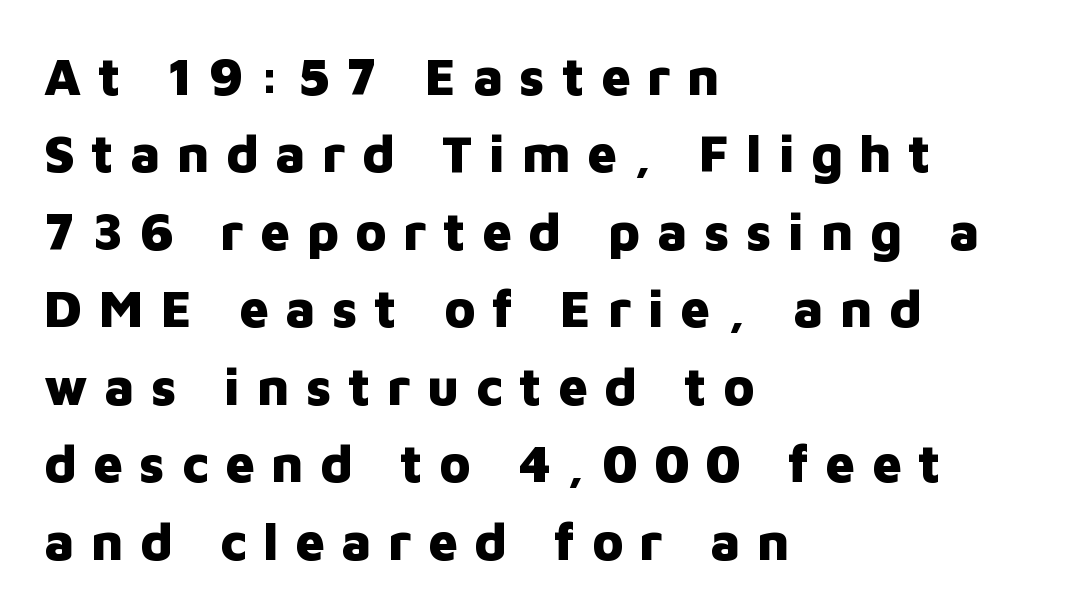
When letters stand straight like this, we call the style roman or upright. The compositor pushed each line to the left boundary. Glance below the letters and you will spot only blank space. Character widths vary here, with narrow letters taking less room than wide ones.
